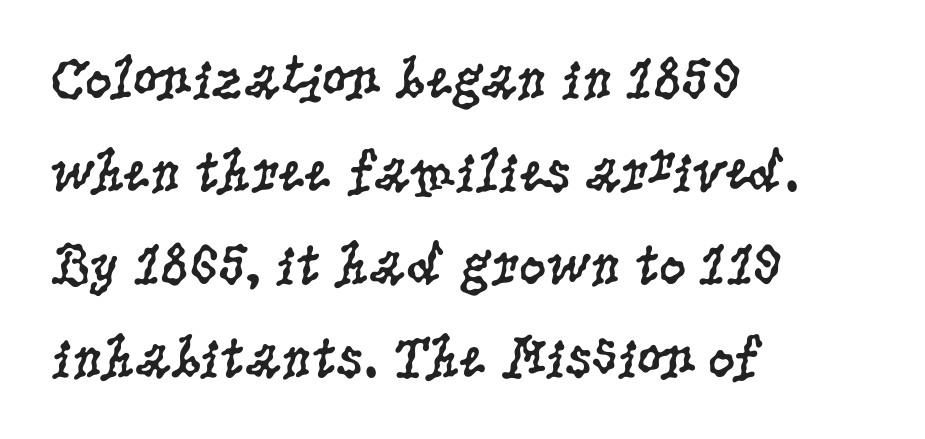
Caption: multi-line text, flush left, ragged right. Do the characters align in a grid? No, the font is proportional. The specimen omits any rule beneath the text block's lines. I'd call this a serif setting — the letters wear small feet. Each stroke keeps to a modest, everyday thickness or less.
